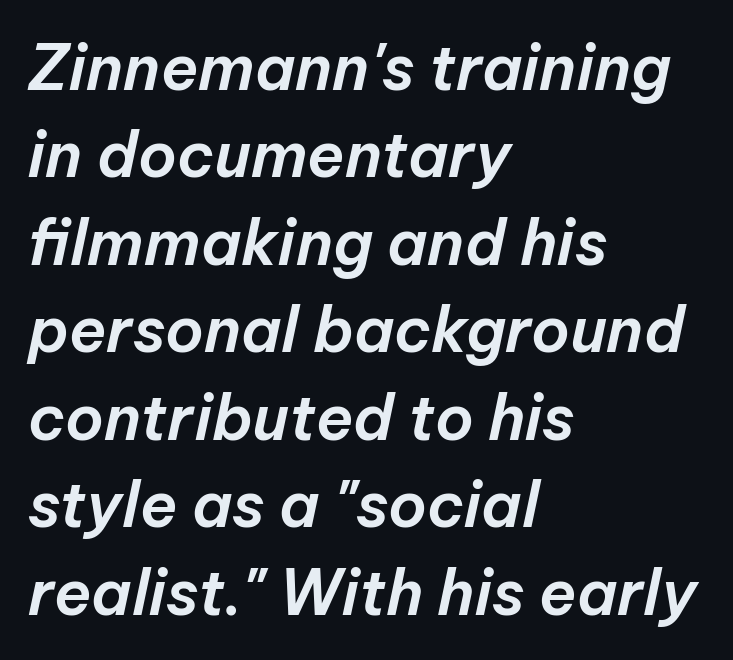
The image shows 62 px text type, italic (leaning right); set left-aligned, normal line spacing (1.41x), normal letter spacing, not underlined; low stroke contrast and a medium x-height.
